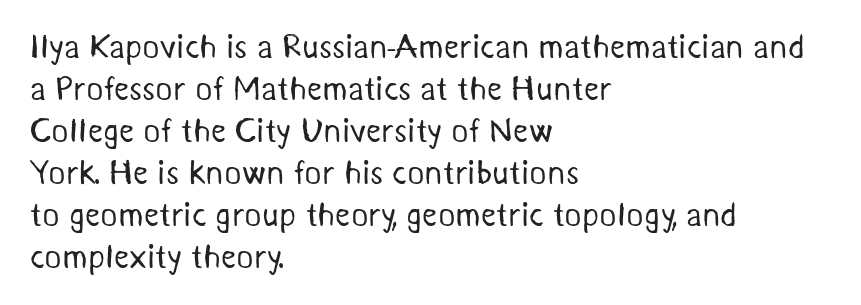
{"serif": "no", "bold": "no", "weight": "regular", "width": "normal", "stroke_contrast": "medium", "x_height": "medium", "monospaced": "no", "underline": "no", "align": "left", "line_spacing": "normal", "line_spacing_ratio": 1.27, "letter_spacing": "normal", "letter_spacing_em": 0.0, "glyph_px": 33}
